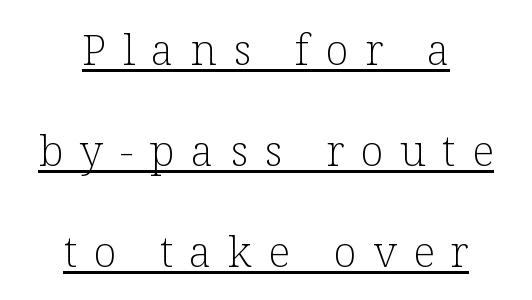
{"serif": "yes", "italic": "no", "bold": "no", "weight": "light", "width": "normal", "stroke_contrast": "low", "x_height": "medium", "monospaced": "no", "underline": "yes", "align": "center", "line_spacing": "loose", "line_spacing_ratio": 2.35, "letter_spacing": "wide", "letter_spacing_em": 0.38, "glyph_px": 43}
